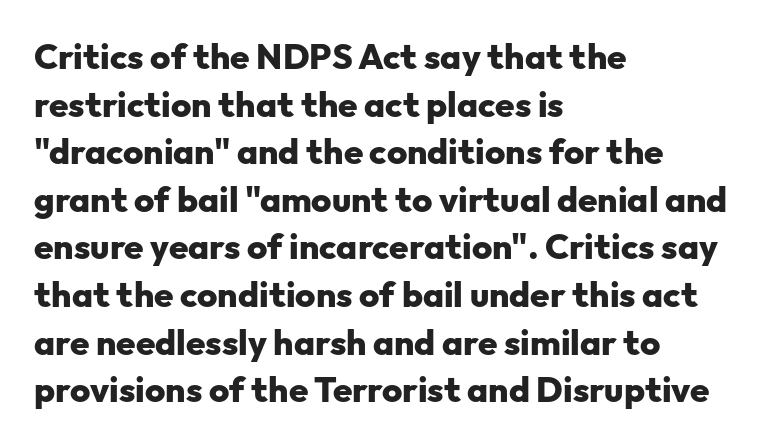
The image shows 35 px heavy sans-serif type, upright; set left-aligned, normal line spacing (1.36x), normal letter spacing, not underlined; low stroke contrast and a medium x-height.
